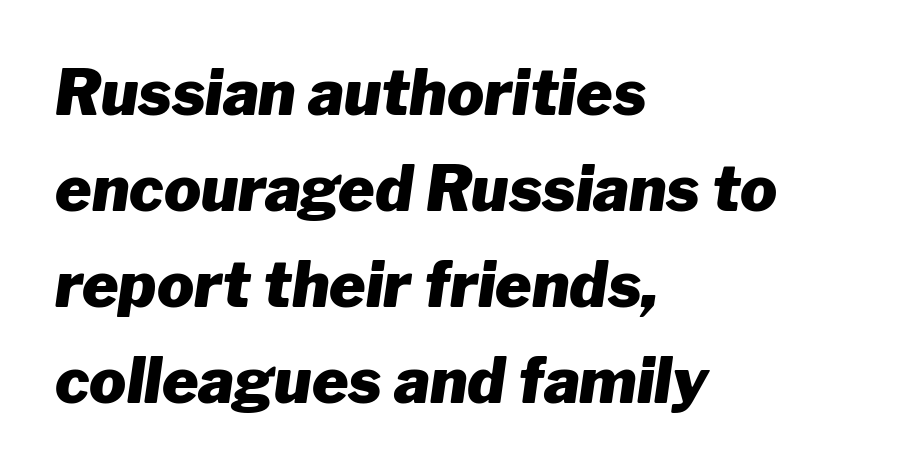
{"italic": "yes", "lean": "right", "slant_degrees": 8, "bold": "yes", "weight": "heavy", "width": "normal", "stroke_contrast": "low", "x_height": "medium", "monospaced": "no", "underline": "no", "align": "left", "line_spacing": "normal", "line_spacing_ratio": 1.55, "letter_spacing": "normal", "letter_spacing_em": 0.0, "glyph_px": 62}
